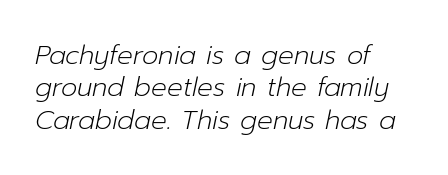
Tracking here is standard; glyphs follow each other at the usual distance. The passage shown is not bold in any degree. Interline gaps are of average width in this sample. It's the slanting kind of type. The lines in this sample share a left origin and differ only in where they stop. The foot of each line stays bare and open.
